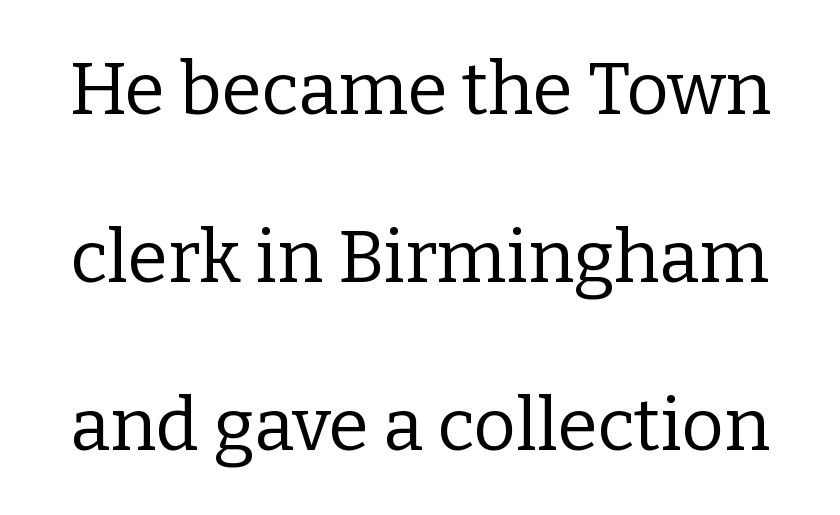
{"serif": "yes", "italic": "no", "bold": "no", "weight": "regular", "width": "normal", "stroke_contrast": "low", "x_height": "medium", "monospaced": "no", "underline": "no", "line_spacing": "loose", "line_spacing_ratio": 2.3, "letter_spacing": "normal", "letter_spacing_em": 0.0, "glyph_px": 73}
